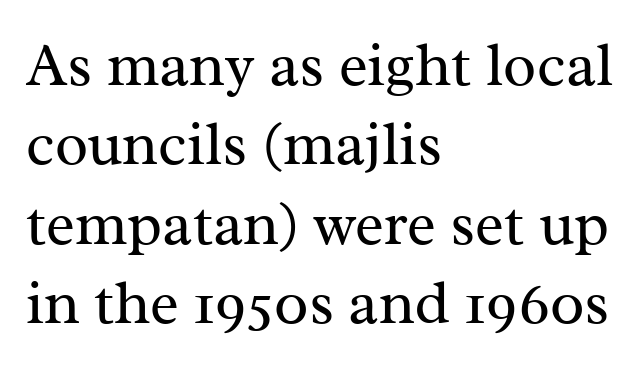
Rule under the text: the space is simply empty. No extra ink here — the face is not bold. A typesetter would label this face a serif. Between one letter and the next there's only the usual sliver of space. Varying glyph widths throughout — classic text-font behaviour.
